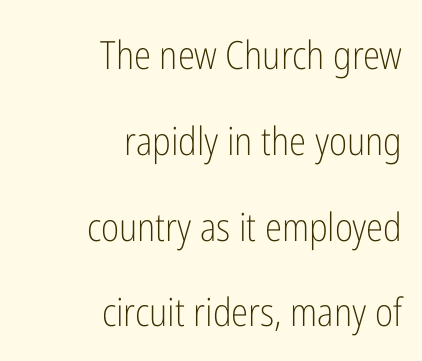
The image shows 39 px light, condensed sans-serif type, upright; set right-aligned, loose line spacing (2.2x), normal letter spacing, not underlined; low stroke contrast and a medium x-height.
